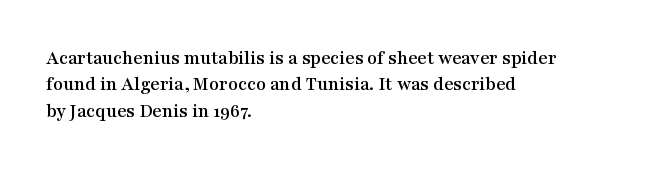
Q: Is the text italic (slanted)? A: No, it is upright.
Q: Is the text underlined? A: No.
Q: How is the paragraph aligned? A: Left-aligned.
Q: Is the spacing between letters normal or unusually wide? A: Normal.
Q: Is the spacing between lines tight, normal or loose? A: Normal.
